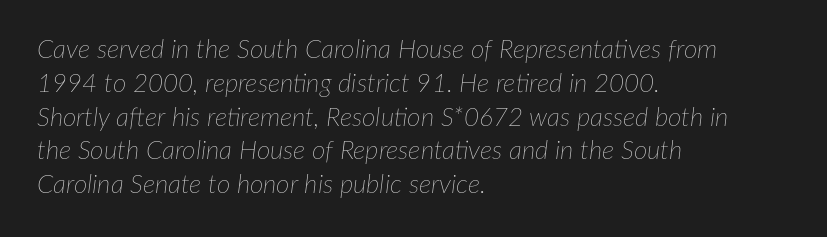
The image shows 26 px text type, italic (leaning right); set left-aligned, normal line spacing (1.3x), normal letter spacing, not underlined.
